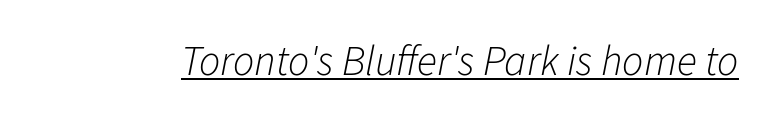
You can tell it's italic because the verticals aren't actually vertical. Honestly, the letter spacing is just normal — you wouldn't notice it. Spacing verdict: proportional, widths tailored to each character. Check the space under the baseline: a stroke is drawn there. The letterforms sit at book weight or below.
